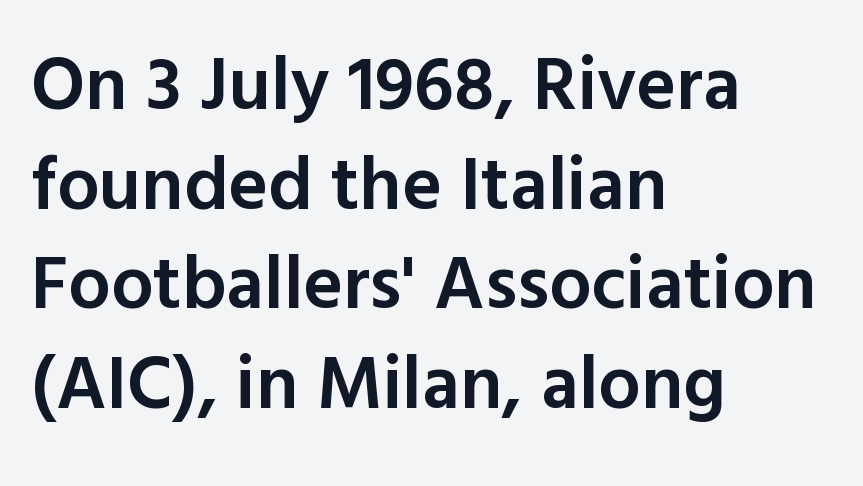
Q: Is the text bold? A: Semi-bold.
Q: Is the text italic (slanted)? A: No, it is upright.
Q: Is the typeface a serif or a sans-serif typeface? A: Sans-serif.
Q: Is the text underlined? A: No.
Q: How is the paragraph aligned? A: Left-aligned.
Q: Is the spacing between letters normal or unusually wide? A: Normal.
Q: Is the spacing between lines tight, normal or loose? A: Normal.
Q: Width (condensed, normal, or wide)? A: Normal.
Q: x-height? A: Medium.
Q: Monospaced? A: No.
